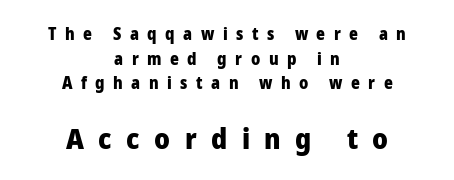
Q: Is the text bold? A: Yes.
Q: Is the text italic (slanted)? A: No, it is upright.
Q: Is the typeface a serif or a sans-serif typeface? A: Sans-serif.
Q: Is the text underlined? A: No.
Q: How is the paragraph aligned? A: Centered.
Q: Is the spacing between letters normal or unusually wide? A: Unusually wide.
Q: Is the spacing between lines tight, normal or loose? A: Normal.
Q: Which block of text is set in a larger size, the first (top) or the second (bottom)? A: The second (bottom) one.
Q: Width (condensed, normal, or wide)? A: Normal.
Q: Stroke contrast? A: Low.
Q: x-height? A: Medium.
Q: Monospaced? A: No.
